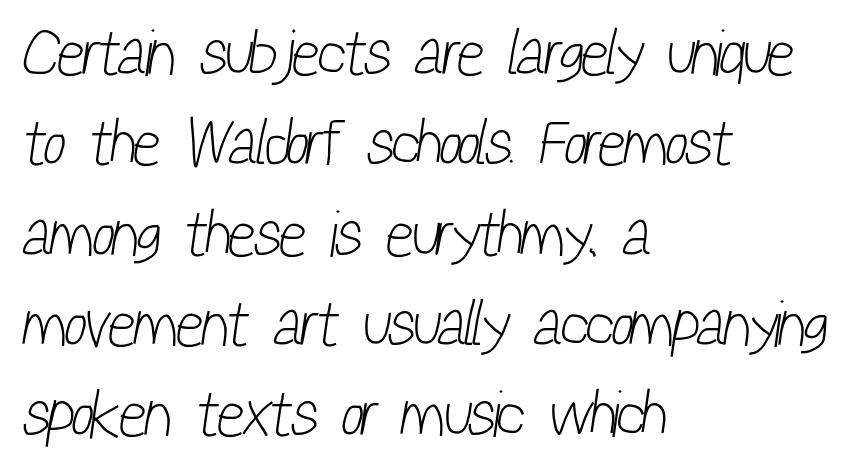
{"serif": "no", "bold": "no", "weight": "light", "width": "condensed", "stroke_contrast": "low", "x_height": "medium", "monospaced": "no", "underline": "no", "align": "left", "line_spacing": "normal", "line_spacing_ratio": 1.39, "letter_spacing": "normal", "letter_spacing_em": 0.0, "glyph_px": 65}
